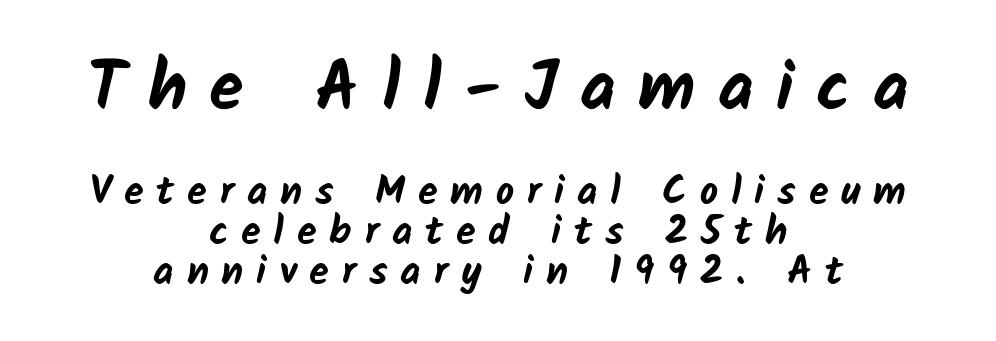
The image shows 70 px bold sans-serif type; set centered, tight line spacing (1.0x), unusually wide letter spacing (+0.32 em), not underlined; the first (top) block is 1.75x larger; low stroke contrast and a medium x-height.
